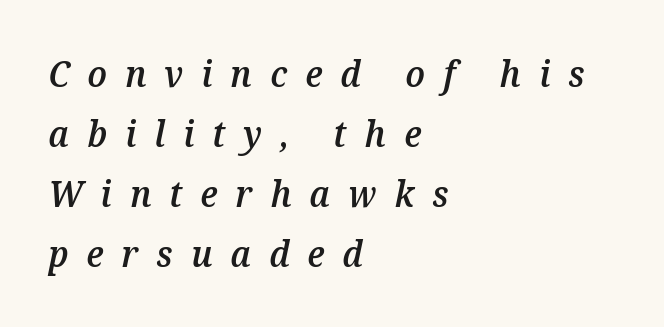
Q: Is the text bold? A: Semi-bold.
Q: Is the text italic (slanted)? A: Yes, it leans right by about 12 degrees.
Q: Is the text underlined? A: No.
Q: How is the paragraph aligned? A: Left-aligned.
Q: Is the spacing between letters normal or unusually wide? A: Unusually wide.
Q: Is the spacing between lines tight, normal or loose? A: Normal.
Q: Width (condensed, normal, or wide)? A: Normal.
Q: Stroke contrast? A: Medium.
Q: x-height? A: Medium.
Q: Monospaced? A: No.
